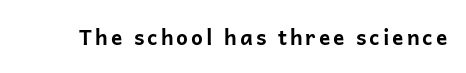
Q: Is the text bold? A: Yes.
Q: Is the text italic (slanted)? A: No, it is upright.
Q: Is the text underlined? A: No.
